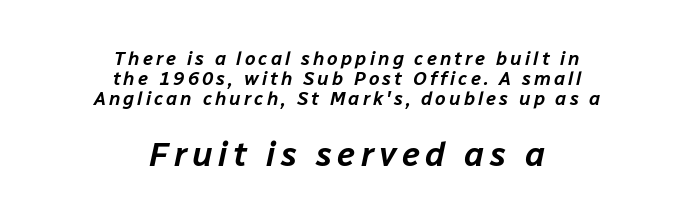
{"italic": "yes", "lean": "right", "slant_degrees": 12, "width": "normal", "stroke_contrast": "low", "x_height": "medium", "monospaced": "no", "underline": "no", "align": "center", "line_spacing": "tight", "line_spacing_ratio": 1.04, "larger_block": "second", "size_ratio": 1.79, "glyph_px": 34}
